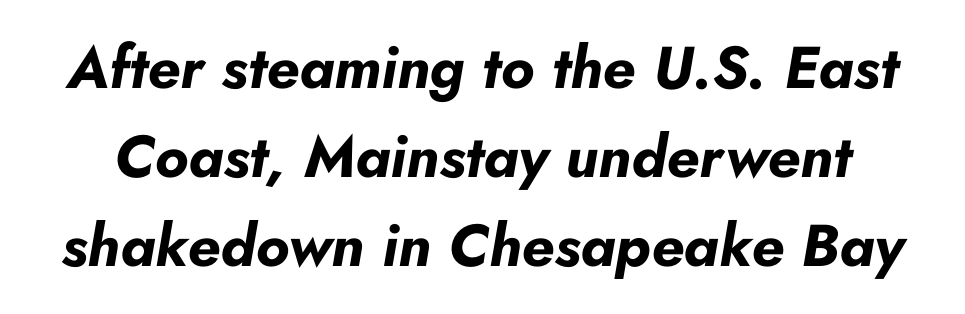
Here the designer chose a conventional face with non-uniform glyph widths. Bare-footed words on every line. Is there much room between lines? A standard amount, neither cramped nor airy. A typesetter would mark this as italic. Does the weight exceed regular? Yes, all the way to bold. Each word holds together tightly as a unit, with standard inter-letter gaps.
